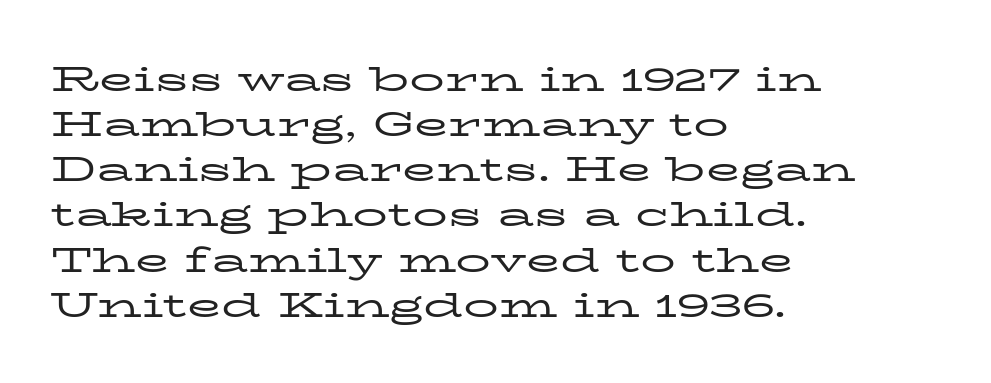
{"serif": "yes", "italic": "no", "bold": "no", "weight": "regular", "width": "wide", "stroke_contrast": "low", "x_height": "medium", "monospaced": "no", "underline": "no", "align": "left", "line_spacing": "normal", "line_spacing_ratio": 1.29, "letter_spacing": "normal", "letter_spacing_em": 0.0, "glyph_px": 35}
